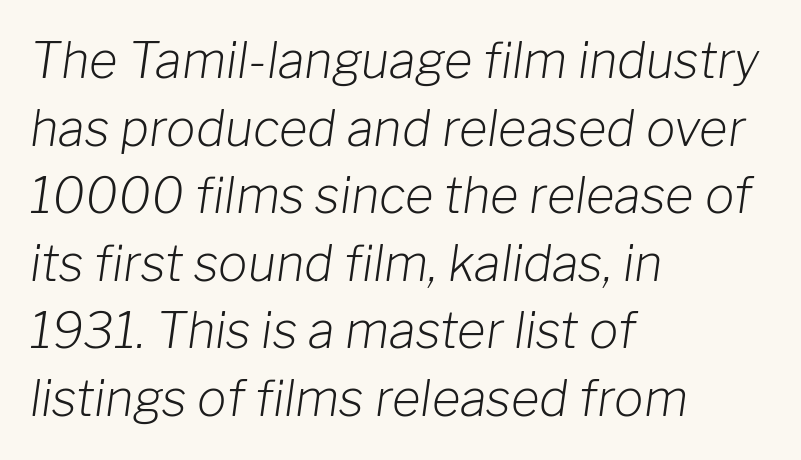
An italicized treatment has been applied to the whole sample. You could not count columns in this text — the font is proportionally spaced. Typeset ragged right — the left edge is the straight one. Vertical stems look standard width or narrower in stroke. The specimen omits any rule beneath the text block's lines.
